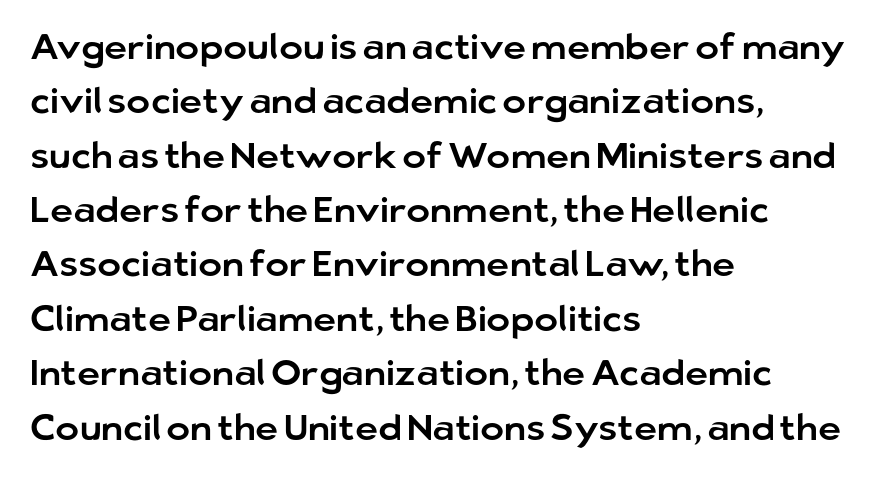
{"serif": "no", "italic": "no", "width": "normal", "stroke_contrast": "low", "x_height": "medium", "monospaced": "no", "underline": "no", "align": "left", "line_spacing": "normal", "line_spacing_ratio": 1.51, "letter_spacing": "normal", "letter_spacing_em": 0.0, "glyph_px": 36}
